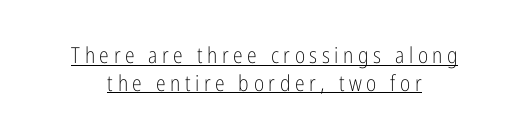
{"italic": "no", "bold": "no", "underline": "yes", "align": "center", "line_spacing": "normal", "line_spacing_ratio": 1.26, "letter_spacing": "wide", "letter_spacing_em": 0.21, "glyph_px": 22}
